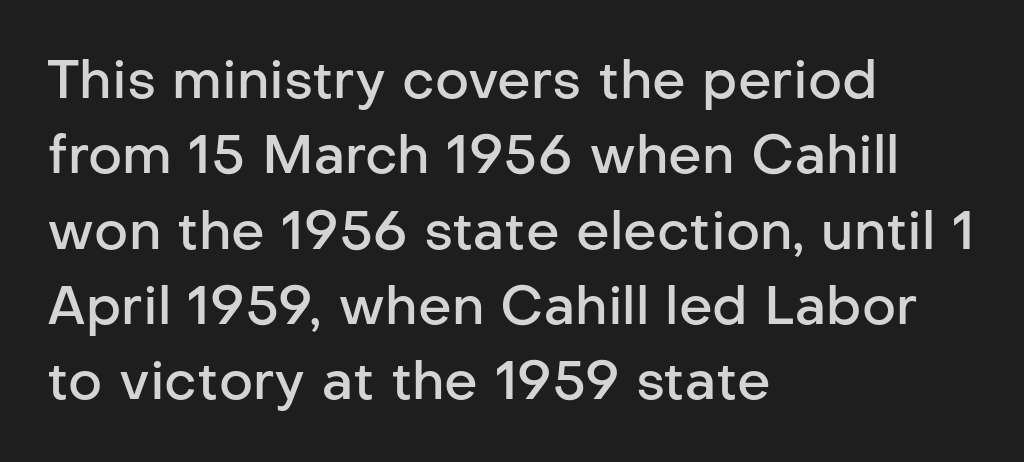
The image shows 53 px semibold sans-serif type, upright; set left-aligned, normal line spacing (1.42x), normal letter spacing, not underlined; low stroke contrast and a medium x-height.
